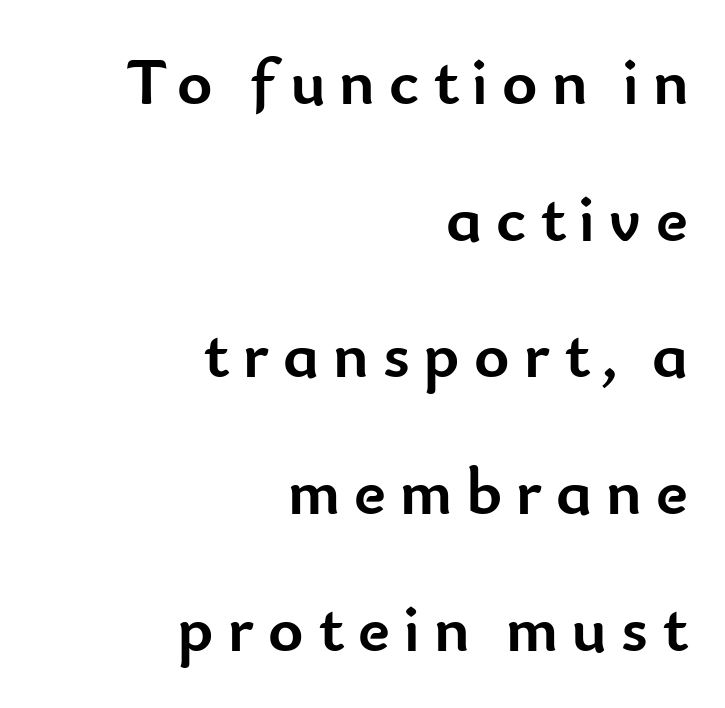
The letters advance in unequal steps, a hallmark of proportional type. The rag falls on the left side of this text block. The zone under the glyphs is completely vacant. The lines are spread far apart with generous leading. Is this a sans? Yes — the strokes have no serifs.
